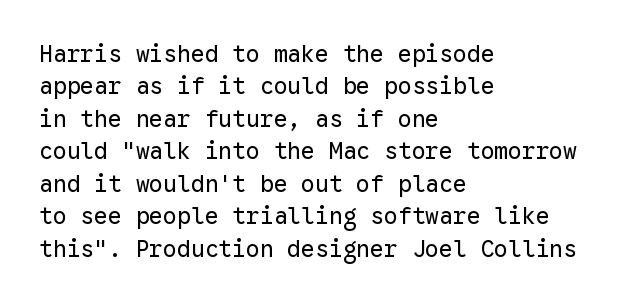
The tracking reads as untouched default to a designer's eye. Layout note: lines flush left. Students, observe: this is what conventionally led text looks like. Underline: absent.
